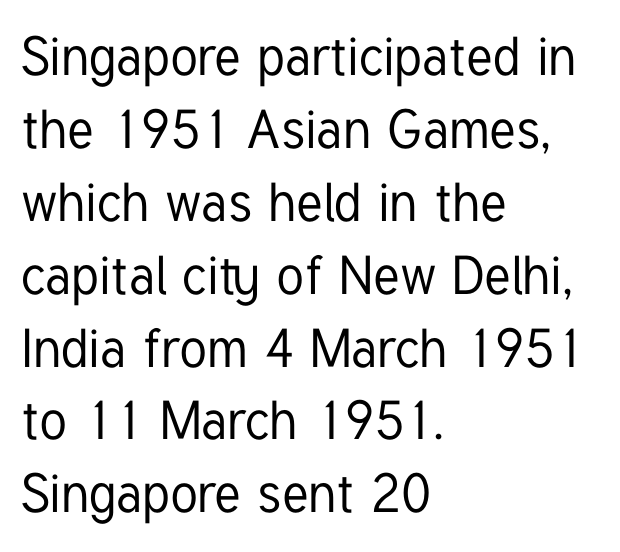
The image shows 54 px condensed sans-serif type, upright; set left-aligned, normal line spacing (1.35x), normal letter spacing, not underlined; low stroke contrast and a medium x-height.
